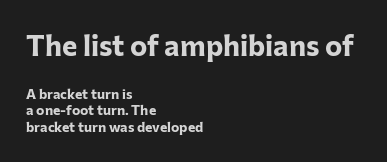
The image shows 29 px bold sans-serif type, upright; set left-aligned, line spacing 1.19x, normal letter spacing, not underlined; the first (top) block is 2.07x larger; low stroke contrast and a medium x-height.
